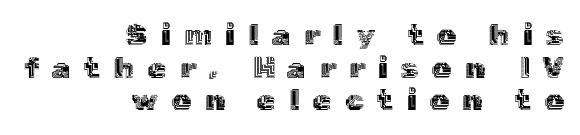
Q: Is the text italic (slanted)? A: No, it is upright.
Q: Is the text underlined? A: No.
Q: How is the paragraph aligned? A: Right-aligned.
Q: Is the spacing between letters normal or unusually wide? A: Unusually wide.
Q: Is the spacing between lines tight, normal or loose? A: Tight.
Q: Width (condensed, normal, or wide)? A: Normal.
Q: x-height? A: Medium.
Q: Monospaced? A: No.
